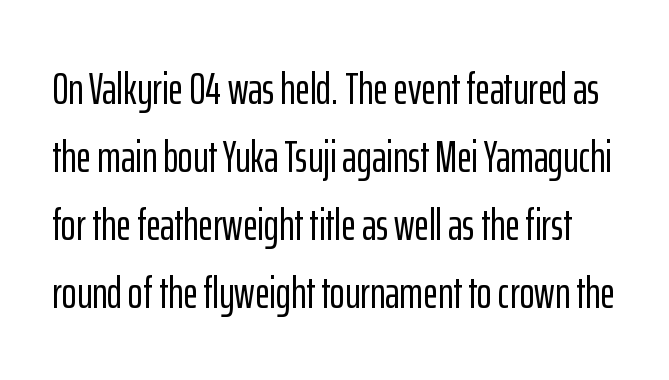
The image shows 45 px condensed sans-serif type, upright; set normal line spacing (1.51x), normal letter spacing, not underlined; low stroke contrast and a medium x-height.
